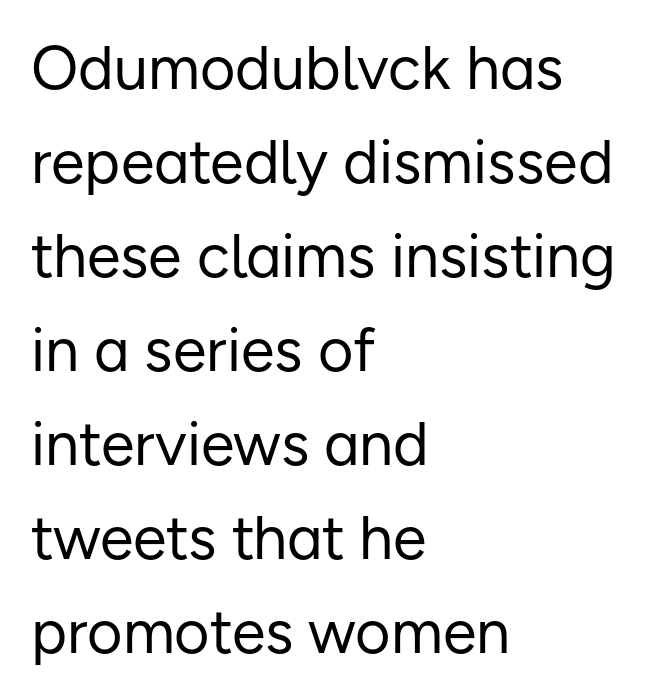
The image shows 61 px regular-weight sans-serif type, upright; set left-aligned, normal line spacing (1.54x), normal letter spacing, not underlined; low stroke contrast and a medium x-height.
